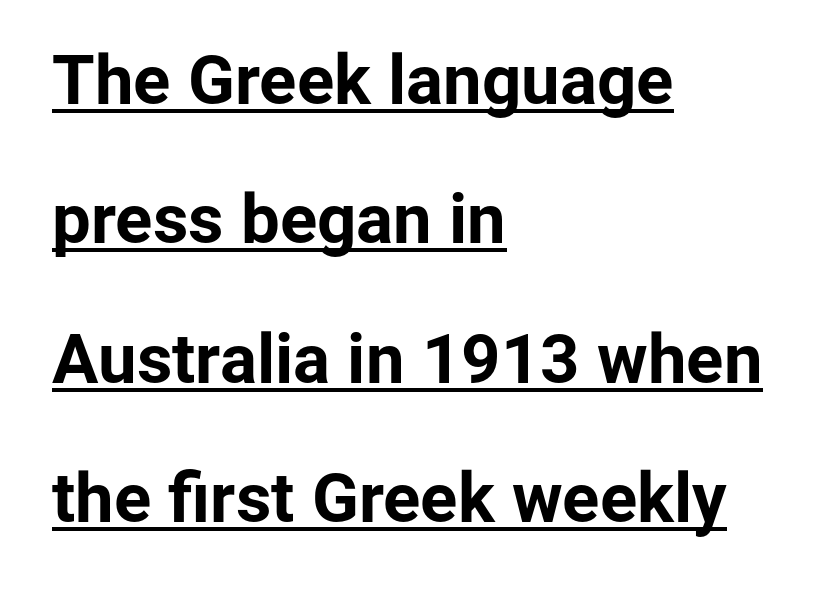
Nope, no serifs anywhere on these letters. Leading: increased. Does a line run under the words? Yes, clearly. Character widths vary here, with narrow letters taking less room than wide ones. This is roman type, the default non-slanted kind. Characters follow at the spacing the type designer built in.
